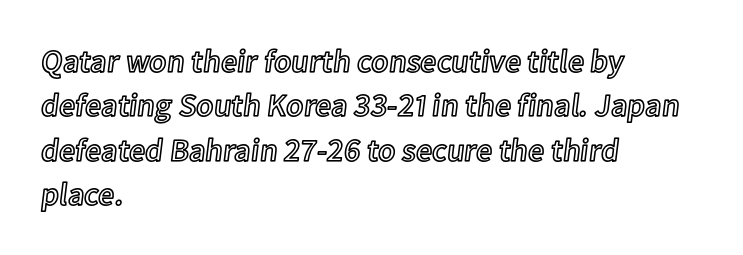
Q: Is the text italic (slanted)? A: Yes.
Q: Is the text underlined? A: No.
Q: How is the paragraph aligned? A: Left-aligned.
Q: Is the spacing between letters normal or unusually wide? A: Normal.
Q: Is the spacing between lines tight, normal or loose? A: Normal.
Q: Width (condensed, normal, or wide)? A: Normal.
Q: x-height? A: Medium.
Q: Monospaced? A: No.
